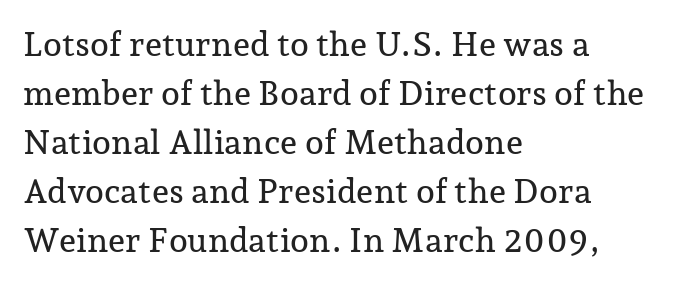
{"serif": "yes", "italic": "no", "width": "normal", "stroke_contrast": "low", "x_height": "medium", "monospaced": "no", "underline": "no", "align": "left", "line_spacing": "normal", "line_spacing_ratio": 1.44, "letter_spacing": "normal", "letter_spacing_em": 0.0, "glyph_px": 34}
